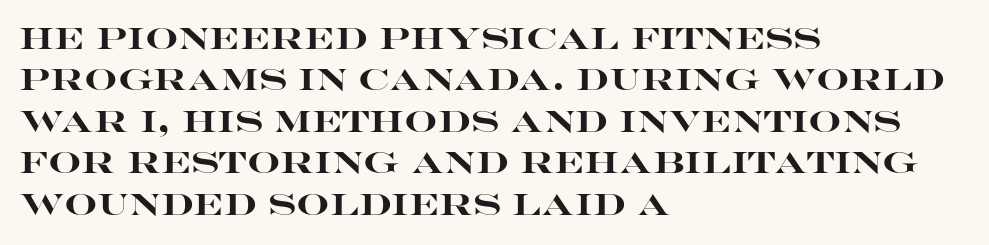
Q: Is the text bold? A: Yes.
Q: Is the text italic (slanted)? A: No, it is upright.
Q: Is the typeface a serif or a sans-serif typeface? A: Serif.
Q: Is the text underlined? A: No.
Q: How is the paragraph aligned? A: Left-aligned.
Q: Is the spacing between letters normal or unusually wide? A: Normal.
Q: Is the spacing between lines tight, normal or loose? A: Normal.
Q: Width (condensed, normal, or wide)? A: Wide.
Q: Stroke contrast? A: High.
Q: x-height? A: Large.
Q: Monospaced? A: No.
